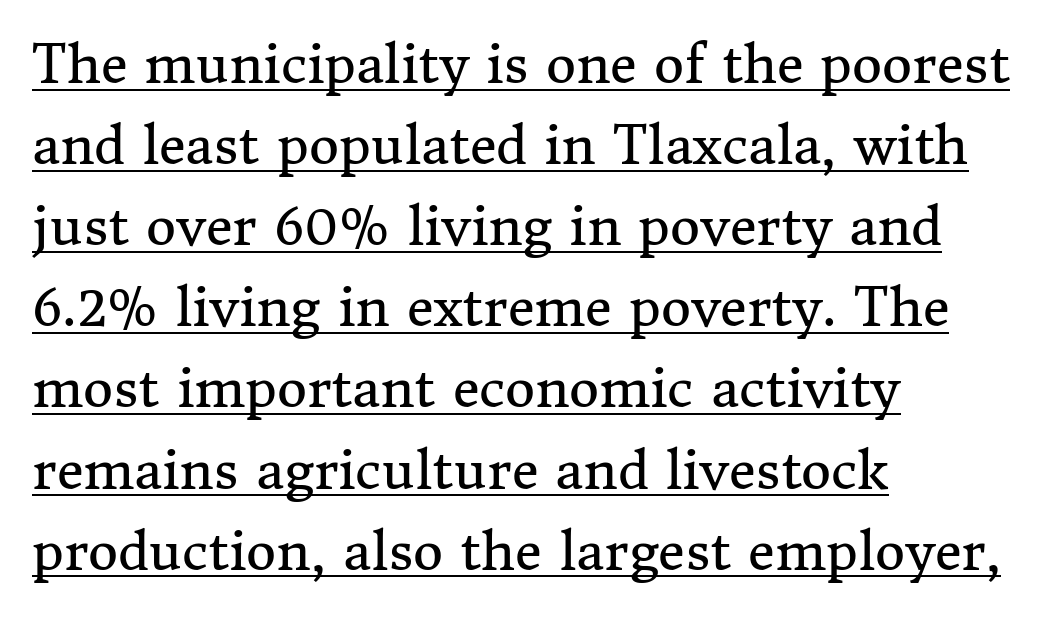
{"serif": "yes", "italic": "no", "bold": "no", "weight": "regular", "width": "normal", "stroke_contrast": "medium", "x_height": "medium", "monospaced": "no", "underline": "yes", "align": "left", "line_spacing": "normal", "line_spacing_ratio": 1.56, "letter_spacing": "normal", "letter_spacing_em": 0.0, "glyph_px": 52}
